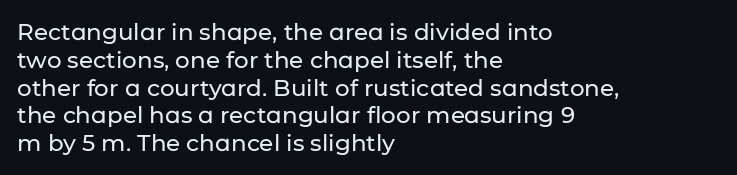
Here the glyphs are tracked normally, forming tight word shapes. The specimen omits any rule beneath the text block's lines. Vertical strokes here are truly vertical. The lines in this sample share a left origin and differ only in where they stop.
